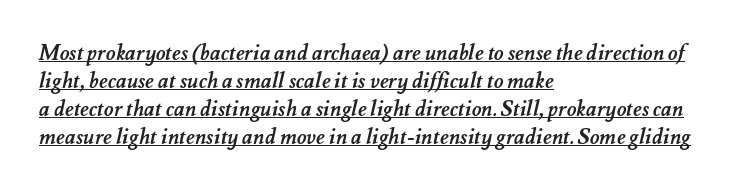
The image shows 21 px bold type; set left-aligned, normal line spacing (1.33x), normal letter spacing, underlined.
